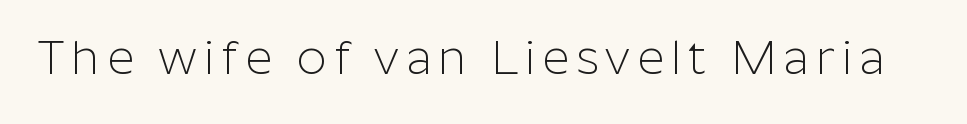
Q: Is the text bold? A: No.
Q: Is the text italic (slanted)? A: No, it is upright.
Q: Is the typeface a serif or a sans-serif typeface? A: Sans-serif.
Q: Is the text underlined? A: No.
Q: Width (condensed, normal, or wide)? A: Normal.
Q: Stroke contrast? A: Low.
Q: x-height? A: Medium.
Q: Monospaced? A: No.
